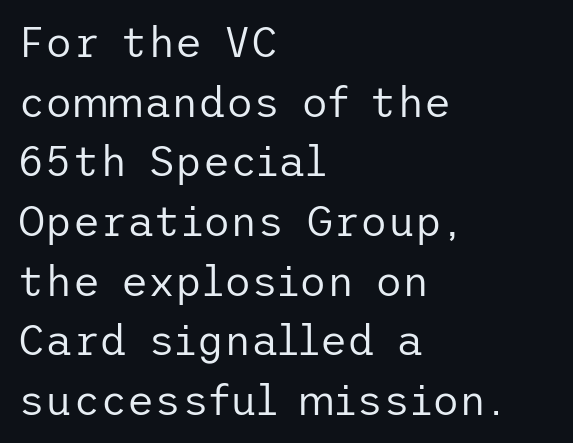
{"serif": "no", "italic": "no", "bold": "no", "weight": "regular", "width": "normal", "stroke_contrast": "low", "x_height": "medium", "underline": "no", "align": "left", "line_spacing": "normal", "line_spacing_ratio": 1.42, "letter_spacing": "normal", "letter_spacing_em": 0.0, "glyph_px": 42}
